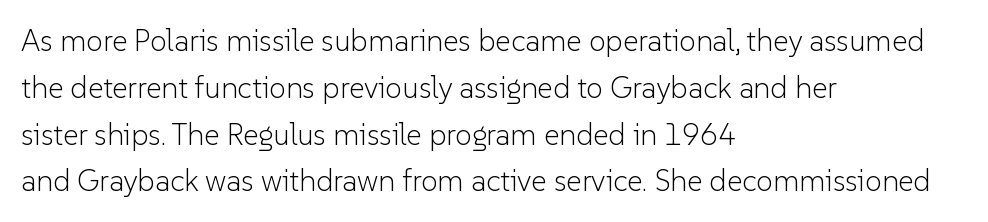
{"serif": "no", "italic": "no", "bold": "no", "weight": "light", "width": "normal", "stroke_contrast": "low", "x_height": "medium", "monospaced": "no", "underline": "no", "align": "left", "line_spacing": "normal", "line_spacing_ratio": 1.56, "letter_spacing": "normal", "letter_spacing_em": 0.0, "glyph_px": 30}
